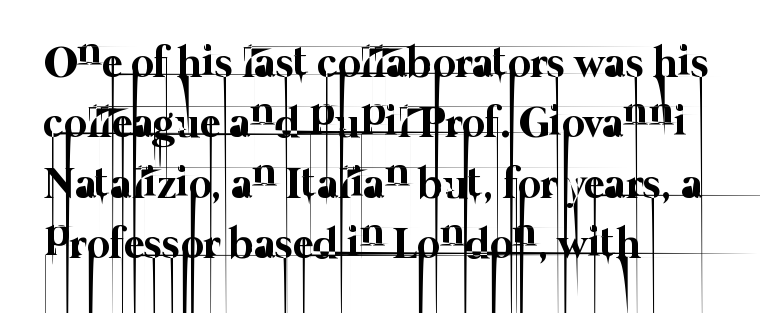
Q: Is the text bold? A: No.
Q: Is the text underlined? A: No.
Q: How is the paragraph aligned? A: Left-aligned.
Q: Is the spacing between letters normal or unusually wide? A: Normal.
Q: Is the spacing between lines tight, normal or loose? A: Normal.
Q: Width (condensed, normal, or wide)? A: Normal.
Q: Stroke contrast? A: Low.
Q: x-height? A: Medium.
Q: Monospaced? A: No.
